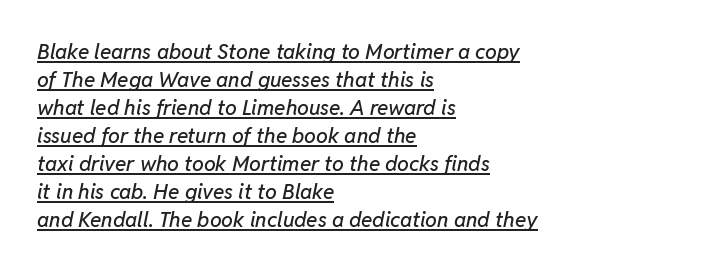
{"italic": "yes", "lean": "right", "slant_degrees": 11, "underline": "yes", "align": "left", "line_spacing": "normal", "line_spacing_ratio": 1.33, "letter_spacing": "normal", "letter_spacing_em": 0.0, "glyph_px": 21}
